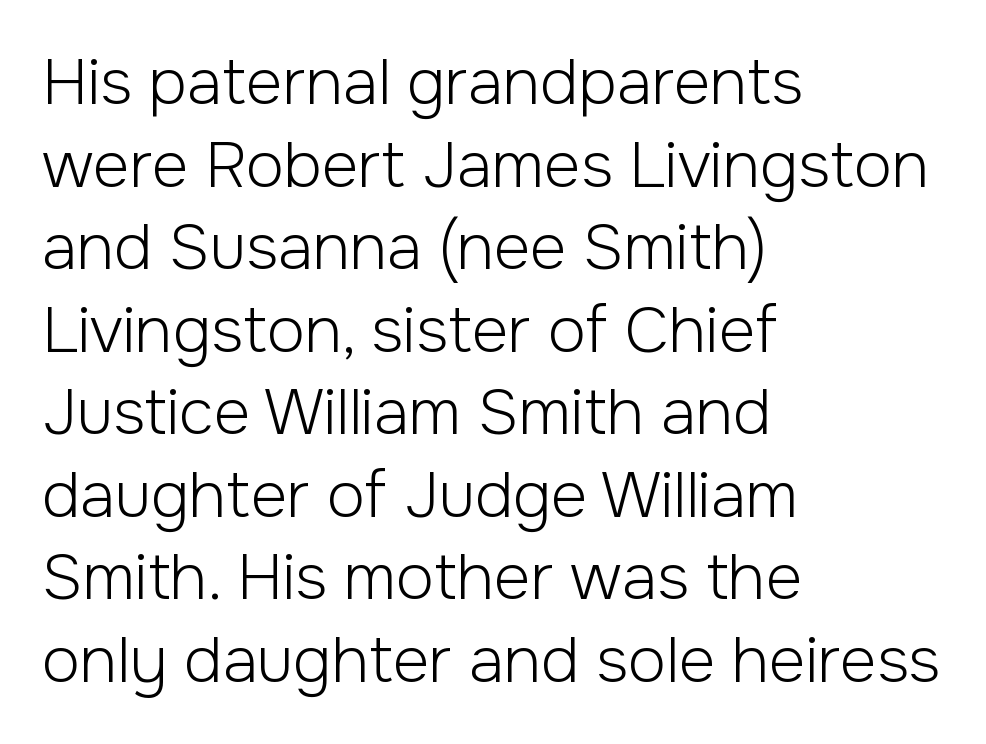
{"serif": "no", "italic": "no", "bold": "no", "weight": "light", "width": "normal", "stroke_contrast": "low", "x_height": "medium", "monospaced": "no", "underline": "no", "align": "left", "line_spacing": "normal", "line_spacing_ratio": 1.31, "letter_spacing": "normal", "letter_spacing_em": 0.0, "glyph_px": 63}
